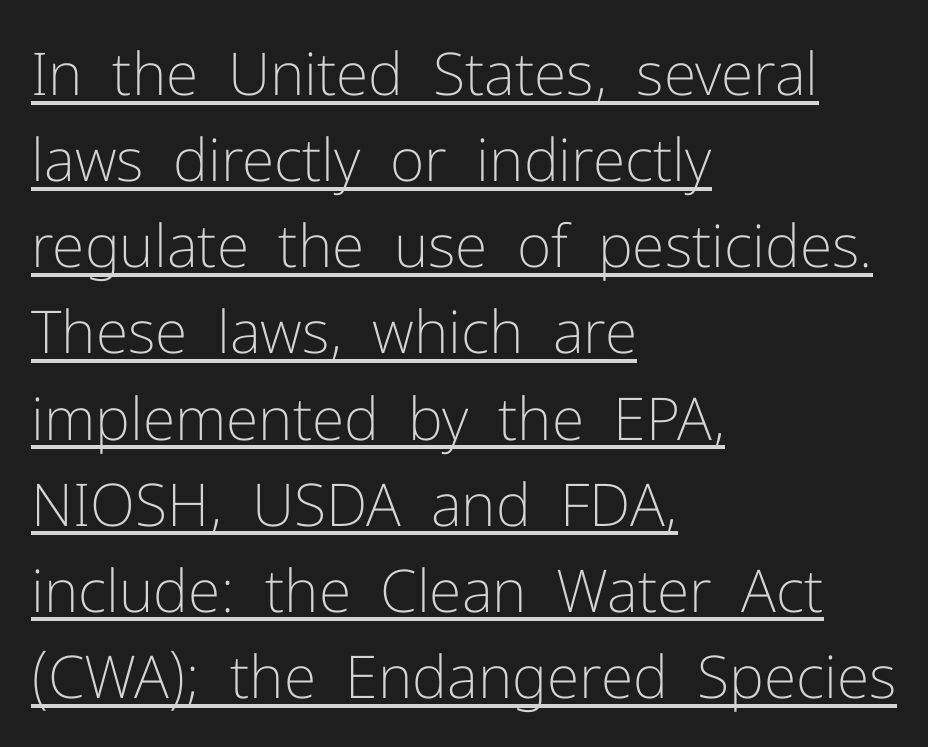
Q: Is the text bold? A: No.
Q: Is the text italic (slanted)? A: No, it is upright.
Q: Is the typeface a serif or a sans-serif typeface? A: Sans-serif.
Q: Is the text underlined? A: Yes.
Q: How is the paragraph aligned? A: Left-aligned.
Q: Is the spacing between letters normal or unusually wide? A: Normal.
Q: Is the spacing between lines tight, normal or loose? A: Normal.
Q: Width (condensed, normal, or wide)? A: Normal.
Q: Stroke contrast? A: Low.
Q: x-height? A: Medium.
Q: Monospaced? A: No.
